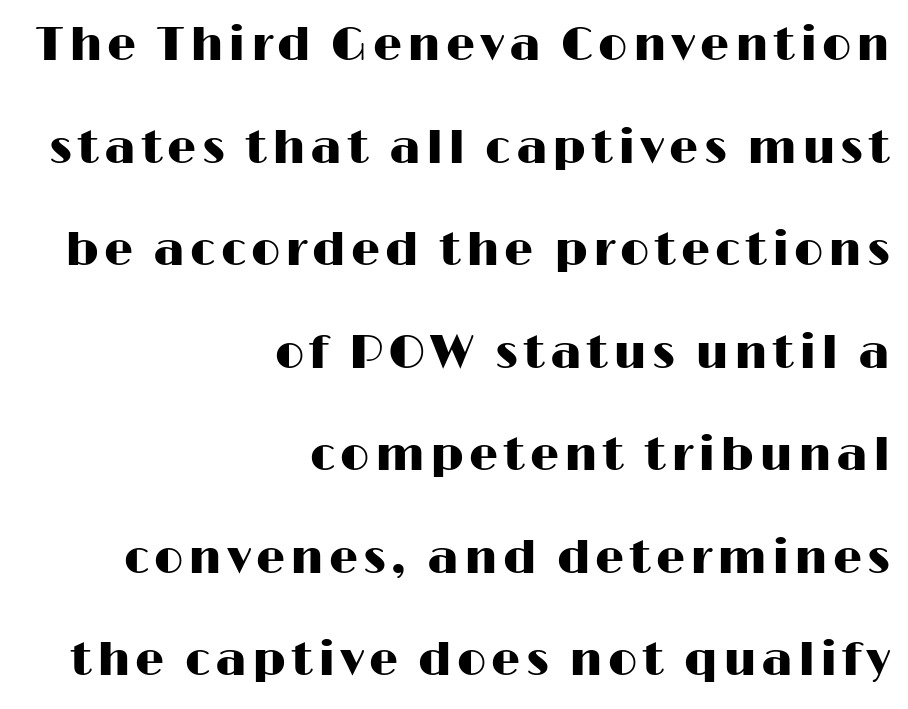
This sample uses an upright cut, with every glyph sitting square on the baseline. Unlike a traditional serif, this face leaves its strokes unadorned. A student would call this right alignment; a typographer would say flush right, rag left. Proportional: the letters do not fall into vertical columns. The lines are spread far apart with generous leading. Underline: absent.
